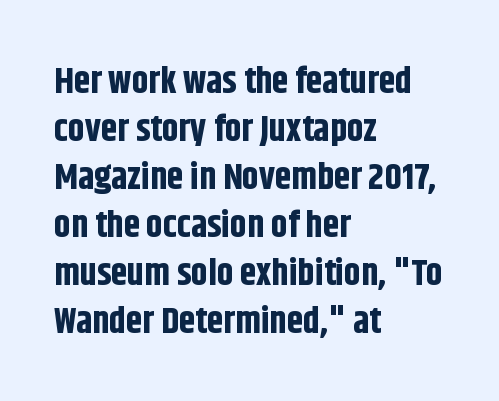
{"serif": "no", "italic": "no", "bold": "yes", "weight": "bold", "width": "condensed", "stroke_contrast": "low", "x_height": "large", "monospaced": "no", "underline": "no", "align": "left", "line_spacing": "normal", "line_spacing_ratio": 1.3, "letter_spacing": "normal", "letter_spacing_em": 0.0, "glyph_px": 37}
